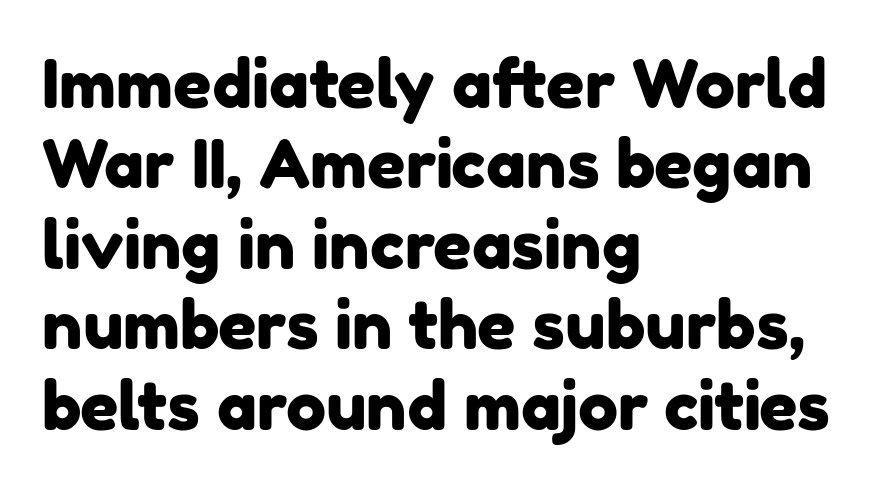
Q: Is the typeface a serif or a sans-serif typeface? A: Sans-serif.
Q: Is the text underlined? A: No.
Q: How is the paragraph aligned? A: Left-aligned.
Q: Is the spacing between letters normal or unusually wide? A: Normal.
Q: Width (condensed, normal, or wide)? A: Normal.
Q: Stroke contrast? A: Low.
Q: x-height? A: Medium.
Q: Monospaced? A: No.
